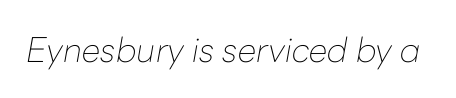
Q: Is the text bold? A: No.
Q: Is the text italic (slanted)? A: Yes, it leans right by about 10 degrees.
Q: Is the text underlined? A: No.
Q: Is the spacing between letters normal or unusually wide? A: Normal.
Q: Width (condensed, normal, or wide)? A: Normal.
Q: Stroke contrast? A: Low.
Q: x-height? A: Medium.
Q: Monospaced? A: No.
